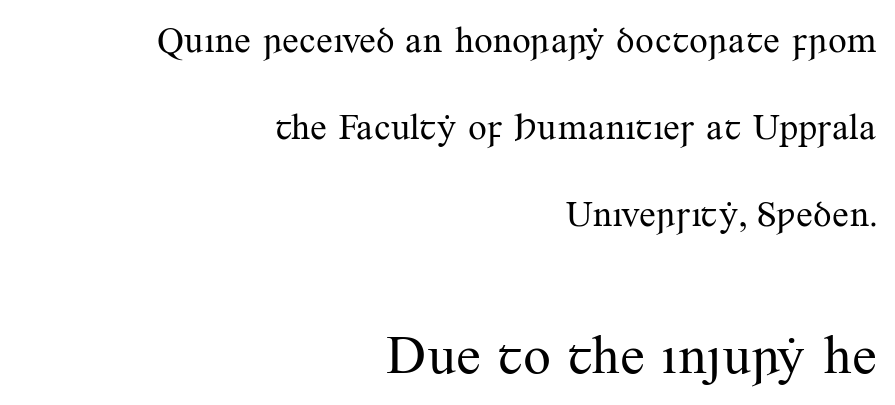
Leading is clearly above the norm, producing a sparse column. A student would call this right alignment; a typographer would say flush right, rag left. Unlike a clean sans, this face finishes its strokes with serifs. Spacing verdict: proportional, widths tailored to each character.
